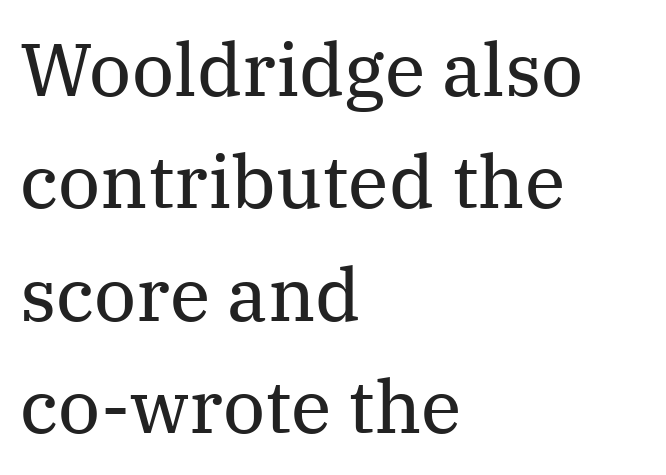
Q: Is the text bold? A: No.
Q: Is the text italic (slanted)? A: No, it is upright.
Q: Is the typeface a serif or a sans-serif typeface? A: Serif.
Q: Is the text underlined? A: No.
Q: How is the paragraph aligned? A: Left-aligned.
Q: Is the spacing between letters normal or unusually wide? A: Normal.
Q: Is the spacing between lines tight, normal or loose? A: Normal.
Q: Width (condensed, normal, or wide)? A: Normal.
Q: Stroke contrast? A: Medium.
Q: x-height? A: Medium.
Q: Monospaced? A: No.
